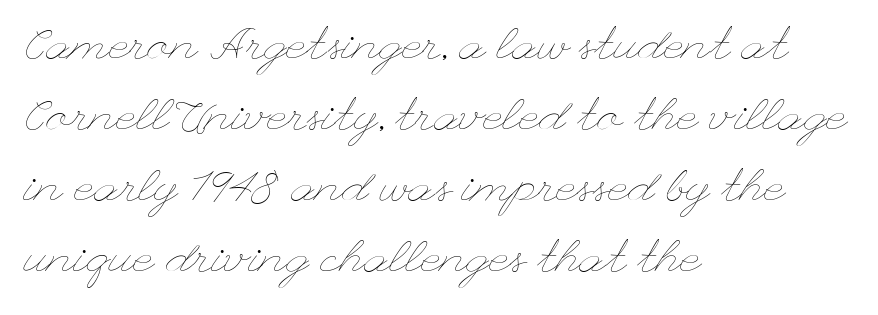
{"bold": "no", "weight": "thin", "width": "wide", "stroke_contrast": "low", "x_height": "small", "underline": "no", "align": "left", "line_spacing": "normal", "line_spacing_ratio": 1.58, "letter_spacing": "normal", "letter_spacing_em": 0.0, "glyph_px": 45}
